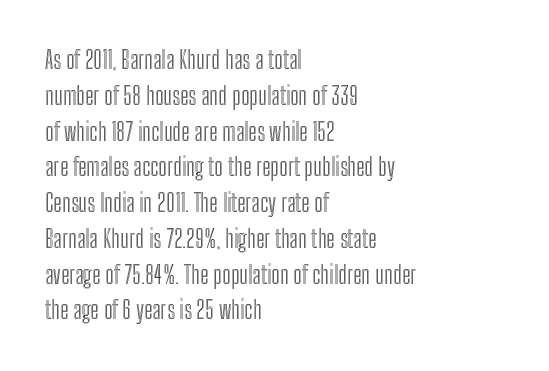
{"italic": "no", "underline": "no", "align": "left", "line_spacing": "normal", "line_spacing_ratio": 1.49, "letter_spacing": "normal", "letter_spacing_em": 0.0, "glyph_px": 24}
